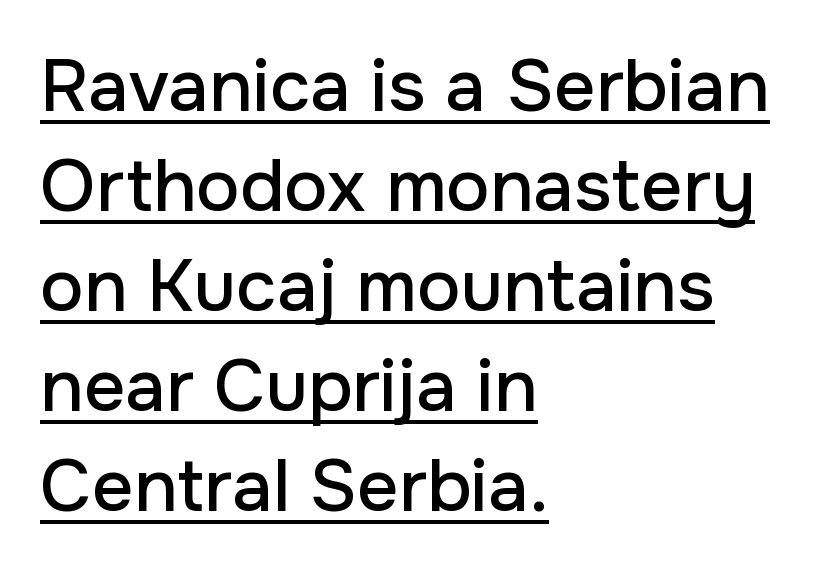
The image shows 73 px sans-serif type, upright; set left-aligned, normal line spacing (1.37x), normal letter spacing, underlined; low stroke contrast and a medium x-height.
